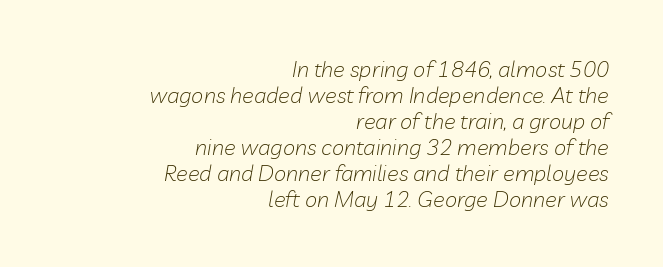
The image shows 22 px text type, italic (leaning right); set right-aligned, line spacing 1.18x, normal letter spacing, not underlined.
